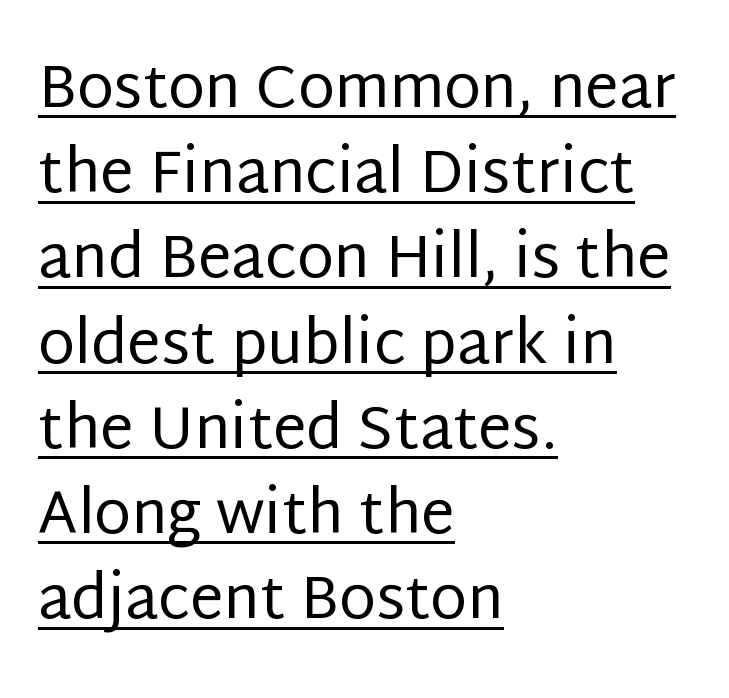
{"serif": "no", "italic": "no", "bold": "no", "weight": "regular", "width": "normal", "stroke_contrast": "low", "x_height": "large", "monospaced": "no", "underline": "yes", "align": "left", "line_spacing": "normal", "line_spacing_ratio": 1.42, "letter_spacing": "normal", "letter_spacing_em": 0.0, "glyph_px": 60}
